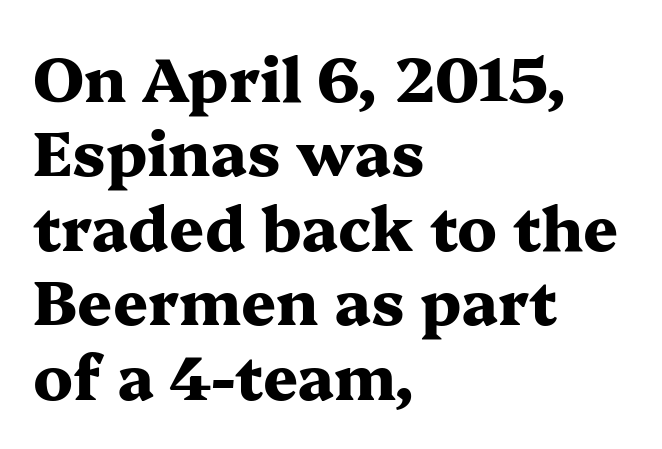
{"serif": "yes", "italic": "no", "bold": "yes", "weight": "heavy", "width": "wide", "stroke_contrast": "medium", "x_height": "medium", "monospaced": "no", "underline": "no", "align": "left", "line_spacing_ratio": 1.22, "letter_spacing": "normal", "letter_spacing_em": 0.0, "glyph_px": 61}
